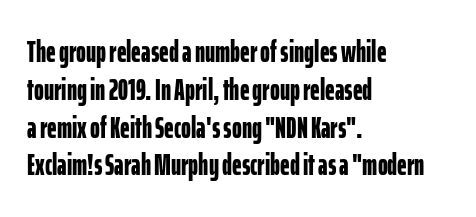
{"serif": "no", "italic": "no", "bold": "yes", "weight": "bold", "width": "condensed", "stroke_contrast": "low", "x_height": "medium", "monospaced": "no", "underline": "no", "align": "left", "line_spacing": "normal", "line_spacing_ratio": 1.26, "letter_spacing": "normal", "letter_spacing_em": 0.0, "glyph_px": 30}
